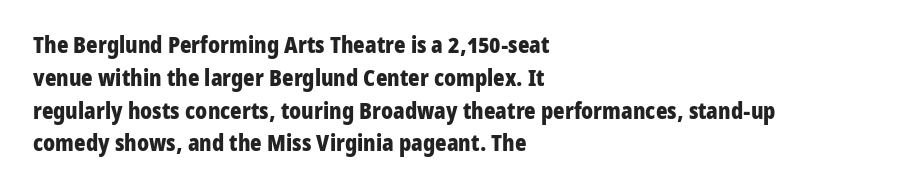
Q: Is the text bold? A: Yes.
Q: Is the text italic (slanted)? A: No, it is upright.
Q: Is the text underlined? A: No.
Q: How is the paragraph aligned? A: Left-aligned.
Q: Is the spacing between letters normal or unusually wide? A: Normal.
Q: Is the spacing between lines tight, normal or loose? A: Normal.
